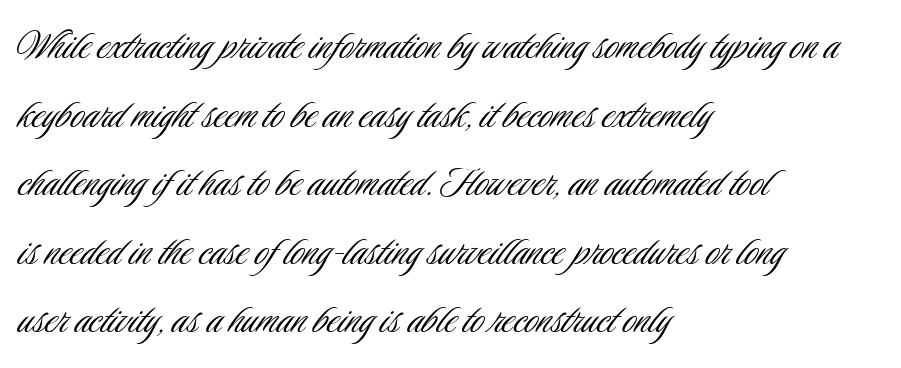
Nobody touched the tracking dial on this one. Observe the absence of serifs on each vertical stroke in this sample. Teacher's note: observe the even left margin — that is flush-left alignment. A typesetter would call this proportional, since set widths differ per character. Check the space under the baseline: it is left empty.
